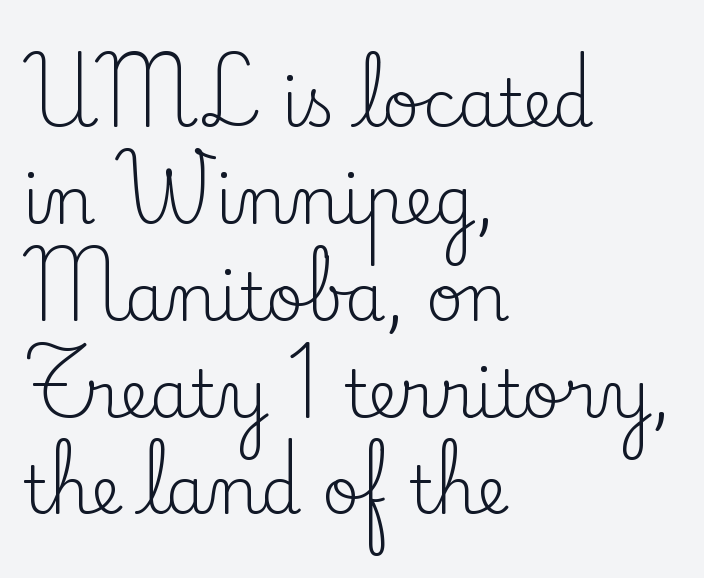
{"italic": "no", "bold": "no", "weight": "regular", "width": "normal", "stroke_contrast": "low", "x_height": "small", "monospaced": "no", "underline": "no", "align": "left", "line_spacing": "normal", "line_spacing_ratio": 1.49, "letter_spacing": "normal", "letter_spacing_em": 0.0, "glyph_px": 65}
